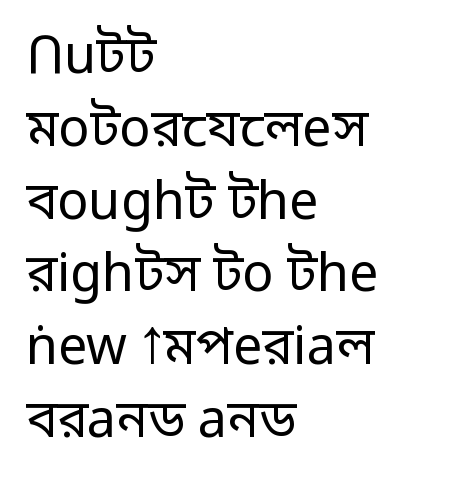
Q: Is the text bold? A: No.
Q: Is the text italic (slanted)? A: No, it is upright.
Q: Is the typeface a serif or a sans-serif typeface? A: Sans-serif.
Q: Is the text underlined? A: No.
Q: How is the paragraph aligned? A: Left-aligned.
Q: Is the spacing between letters normal or unusually wide? A: Normal.
Q: Is the spacing between lines tight, normal or loose? A: Normal.
Q: Width (condensed, normal, or wide)? A: Normal.
Q: Stroke contrast? A: Low.
Q: x-height? A: Medium.
Q: Monospaced? A: No.
